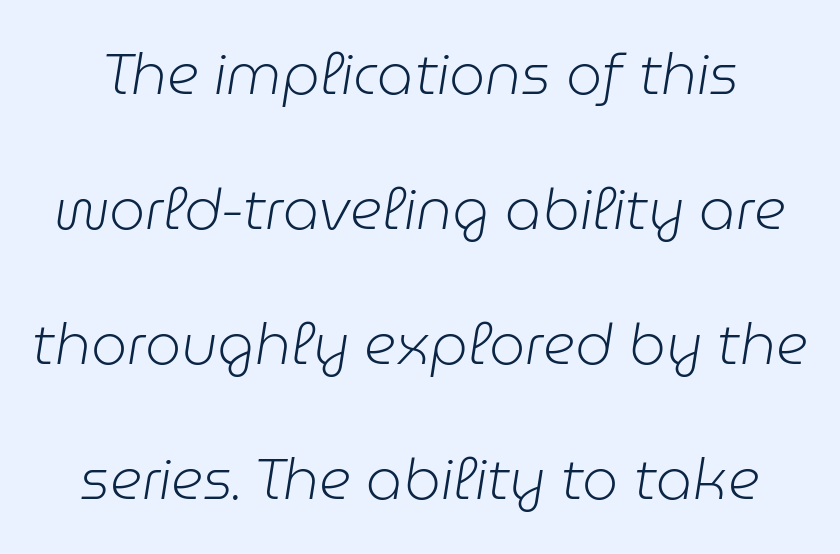
{"italic": "yes", "lean": "right", "slant_degrees": 9, "bold": "no", "weight": "light", "width": "normal", "stroke_contrast": "low", "x_height": "medium", "monospaced": "no", "underline": "no", "line_spacing": "loose", "line_spacing_ratio": 2.37, "letter_spacing": "normal", "letter_spacing_em": 0.0, "glyph_px": 57}
